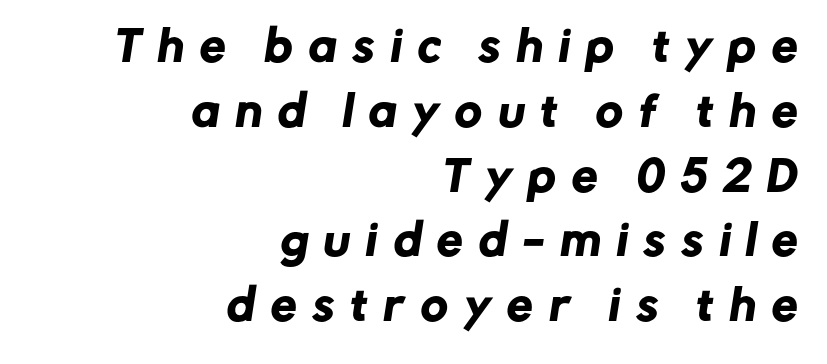
The image shows 41 px sans-serif type; set right-aligned, normal line spacing (1.58x), unusually wide letter spacing (+0.4 em), not underlined; low stroke contrast and a medium x-height.
